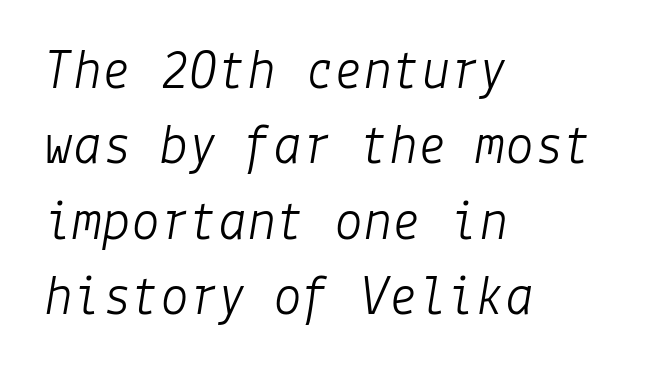
The ragged edge is on the right, which tells us the setting is flush left. Baseline-to-baseline distance is the conventional proportion of letter height. These lines keep a tight, regular rhythm from letter to letter. The text carries the slant typical of an italic or oblique font. Heaviness? Minimal to ordinary, like unemphasized prose.
